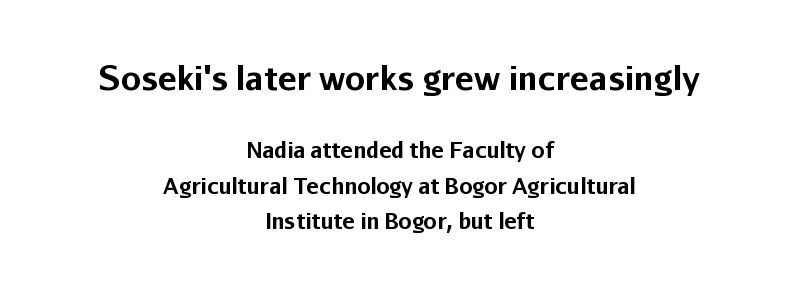
The image shows 32 px bold sans-serif type, upright; set centered, normal line spacing (1.7x), normal letter spacing, not underlined; the first (top) block is 1.52x larger; low stroke contrast and a medium x-height.
